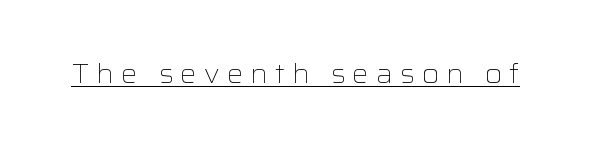
Q: Is the text bold? A: No.
Q: Is the text italic (slanted)? A: No, it is upright.
Q: Is the text underlined? A: Yes.
Q: Is the spacing between letters normal or unusually wide? A: Unusually wide.
